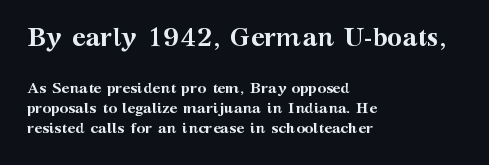
Q: Is the text bold? A: Yes.
Q: Is the text italic (slanted)? A: No, it is upright.
Q: Is the text underlined? A: No.
Q: How is the paragraph aligned? A: Left-aligned.
Q: Is the spacing between letters normal or unusually wide? A: Normal.
Q: Is the spacing between lines tight, normal or loose? A: Normal.
Q: Which block of text is set in a larger size, the first (top) or the second (bottom)? A: The first (top) one.
